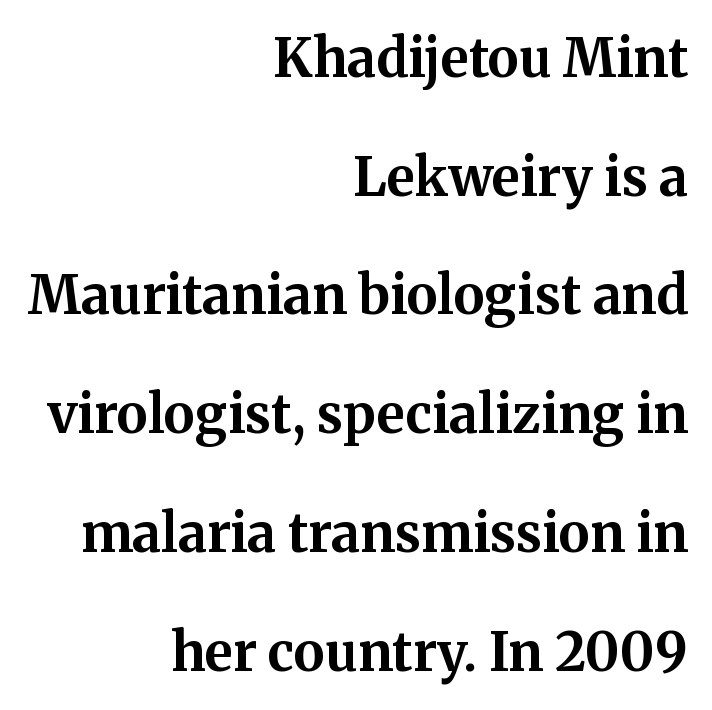
The image shows 53 px bold serif type, upright; set right-aligned, loose line spacing (2.24x), normal letter spacing, not underlined; medium stroke contrast and a medium x-height.
